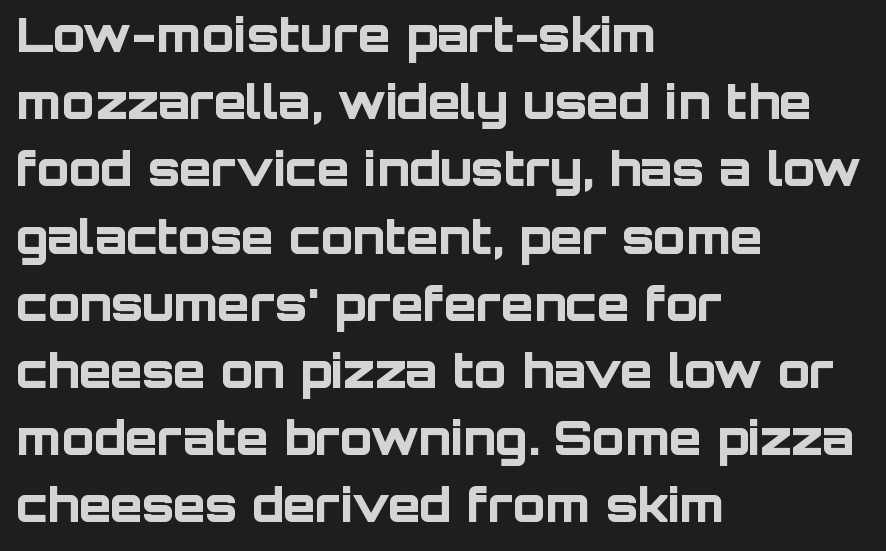
Observe the absence of serifs on each vertical stroke in this sample. How are the letters spaced? Ordinarily, with no added tracking. Does the lettering tilt? It doesn't — this is upright. This rendering features lettering with no underline. Bold? Absolutely — the strokes are thick and heavy.
